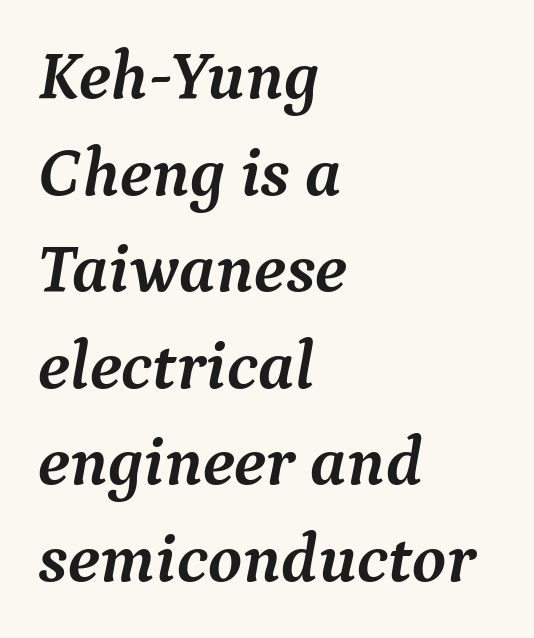
Yep, that's italic — everything's leaning. Beneath every word, the page is bare. Short and long lines alike share a common starting point at left. These lines are rendered in a variable-pitch font. Is there much room between lines? A standard amount, neither cramped nor airy. Tracking here is standard; glyphs follow each other at the usual distance.
